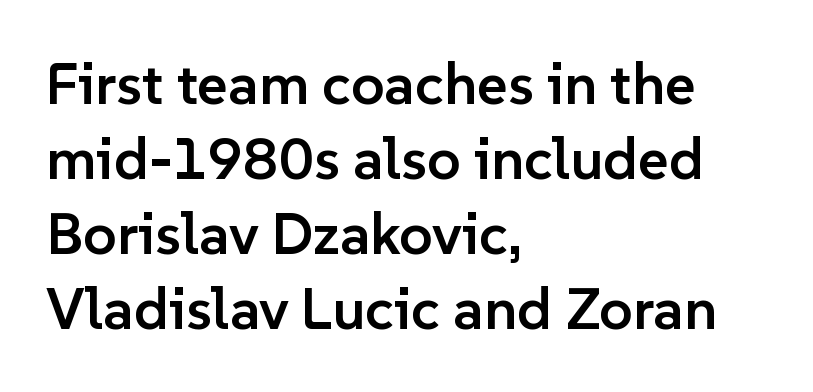
{"serif": "no", "italic": "no", "bold": "semi", "weight": "semibold", "width": "normal", "stroke_contrast": "low", "x_height": "medium", "monospaced": "no", "underline": "no", "align": "left", "line_spacing": "normal", "line_spacing_ratio": 1.27, "letter_spacing": "normal", "letter_spacing_em": 0.0, "glyph_px": 59}
